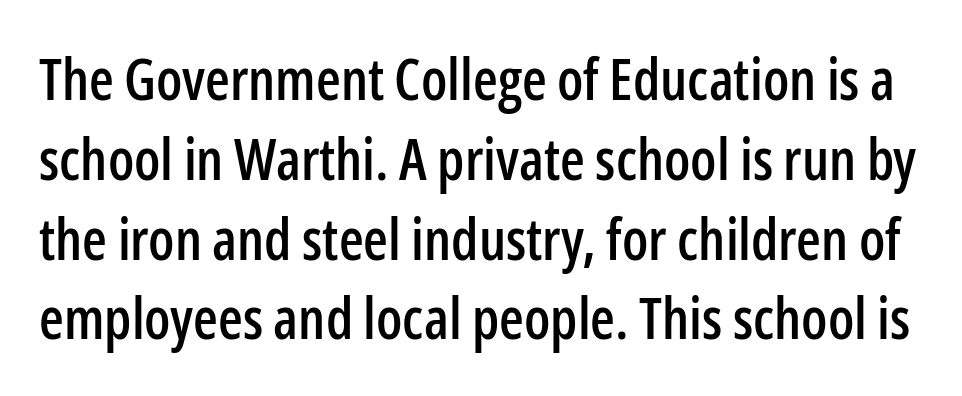
Nobody drew a line under any word here. Honestly, the letter spacing is just normal — you wouldn't notice it. One glance says typical: line gaps are just what's usual. Varying glyph widths throughout — classic text-font behaviour.
